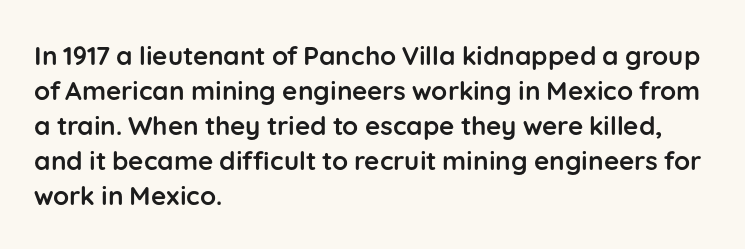
{"italic": "no", "bold": "yes", "underline": "no", "align": "left", "line_spacing": "normal", "line_spacing_ratio": 1.35, "letter_spacing": "normal", "letter_spacing_em": 0.0, "glyph_px": 26}
